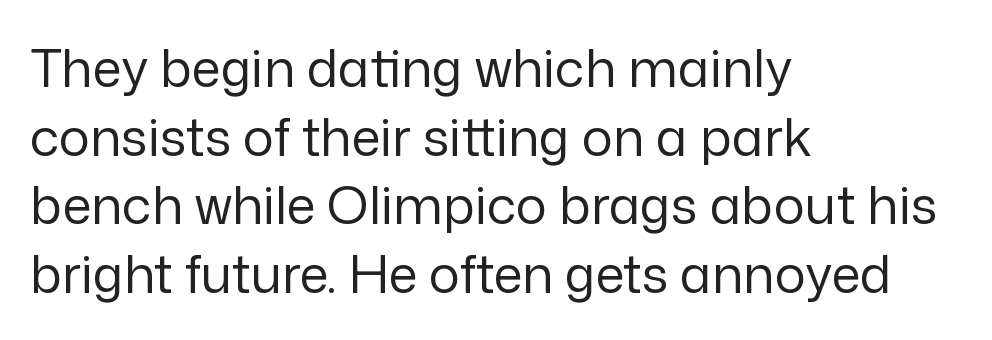
The lettering holds an erect, upright posture throughout. These lines keep a tight, regular rhythm from letter to letter. Lines of text with bare space underneath. Does the copy run flush right? No — it runs flush left. Bold? No — there's no thickening of the strokes. You could not count columns in this text — the font is proportionally spaced.
